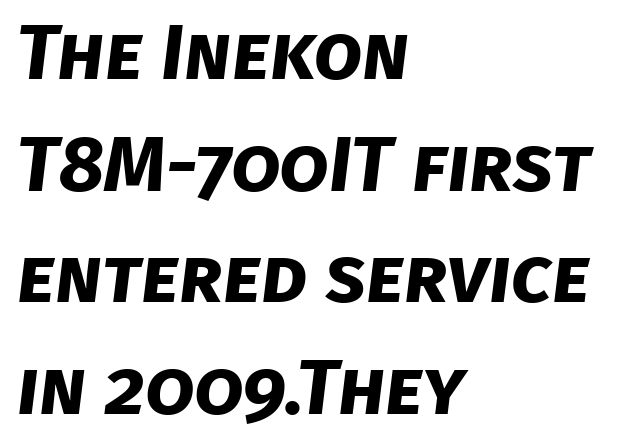
{"serif": "no", "bold": "yes", "weight": "bold", "width": "normal", "stroke_contrast": "low", "x_height": "large", "monospaced": "no", "underline": "no", "align": "left", "line_spacing": "normal", "line_spacing_ratio": 1.43, "letter_spacing": "normal", "letter_spacing_em": 0.0, "glyph_px": 78}
